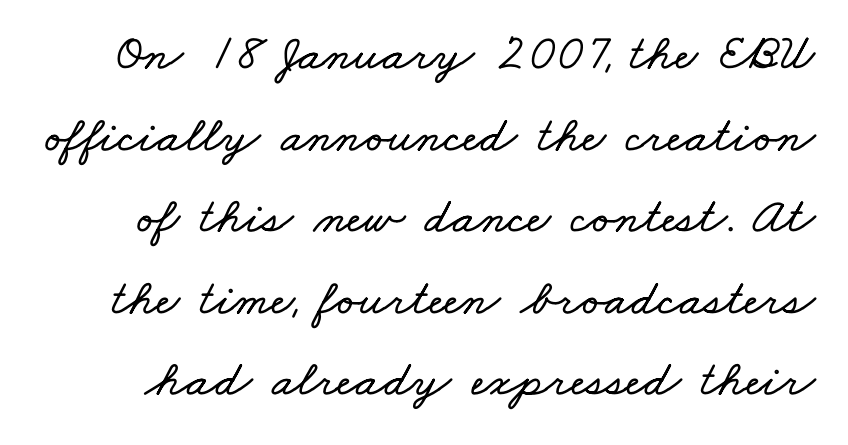
{"width": "wide", "stroke_contrast": "low", "x_height": "small", "monospaced": "no", "underline": "no", "line_spacing": "normal", "line_spacing_ratio": 1.6, "letter_spacing": "normal", "letter_spacing_em": 0.0, "glyph_px": 51}
